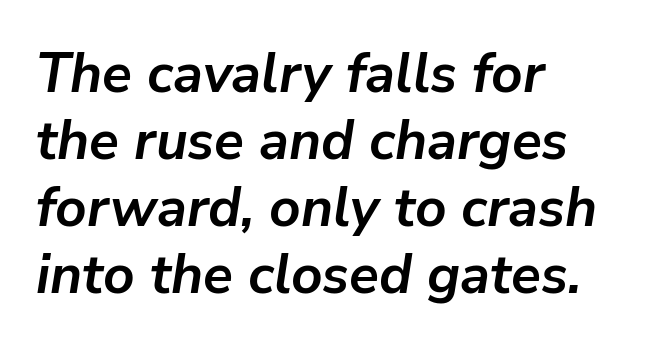
{"italic": "yes", "lean": "right", "slant_degrees": 9, "bold": "yes", "weight": "semibold", "width": "normal", "stroke_contrast": "low", "x_height": "medium", "monospaced": "no", "underline": "no", "align": "left", "line_spacing_ratio": 1.22, "letter_spacing": "normal", "letter_spacing_em": 0.0, "glyph_px": 55}
